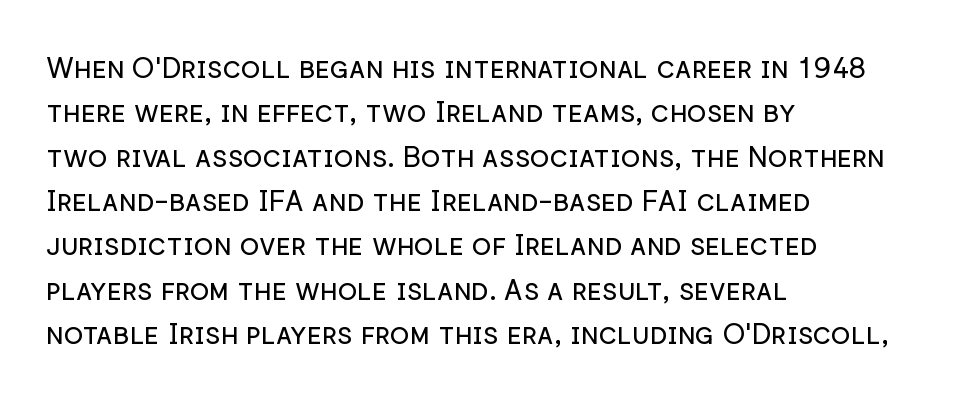
Horizontal alignment here is leftward, the default for most running prose. The font's upright variant was chosen for this text. Quick note: underline off. How are the letters spaced? Ordinarily, with no added tracking. Character widths vary here, with narrow letters taking less room than wide ones.
